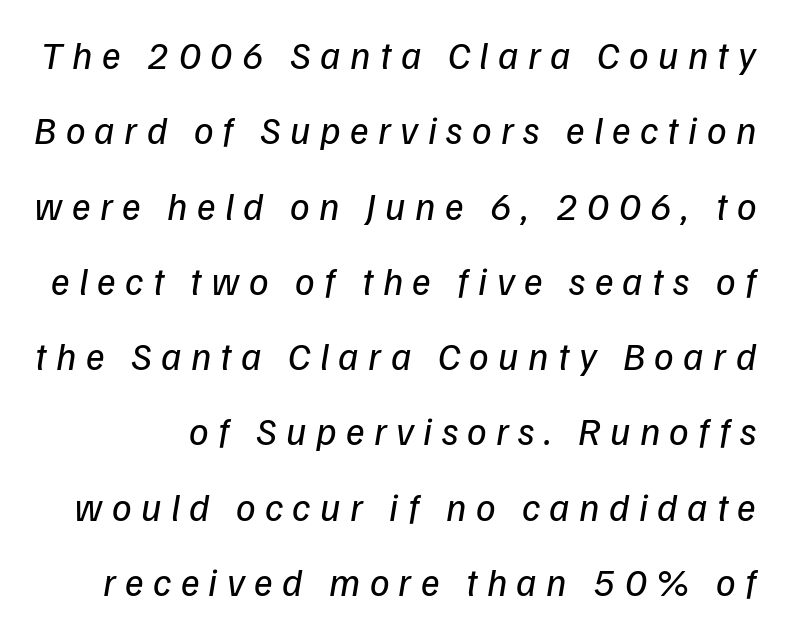
The image shows 39 px regular-weight sans-serif type; set loose line spacing (1.93x), unusually wide letter spacing (+0.24 em), not underlined; low stroke contrast and a medium x-height.
